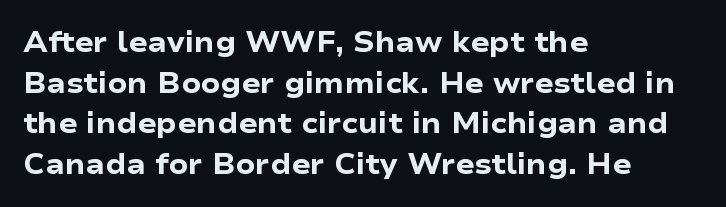
{"serif": "no", "italic": "no", "bold": "yes", "weight": "heavy", "width": "wide", "stroke_contrast": "low", "x_height": "medium", "monospaced": "no", "underline": "no", "align": "left", "line_spacing": "normal", "line_spacing_ratio": 1.45, "letter_spacing": "normal", "letter_spacing_em": 0.0, "glyph_px": 28}
